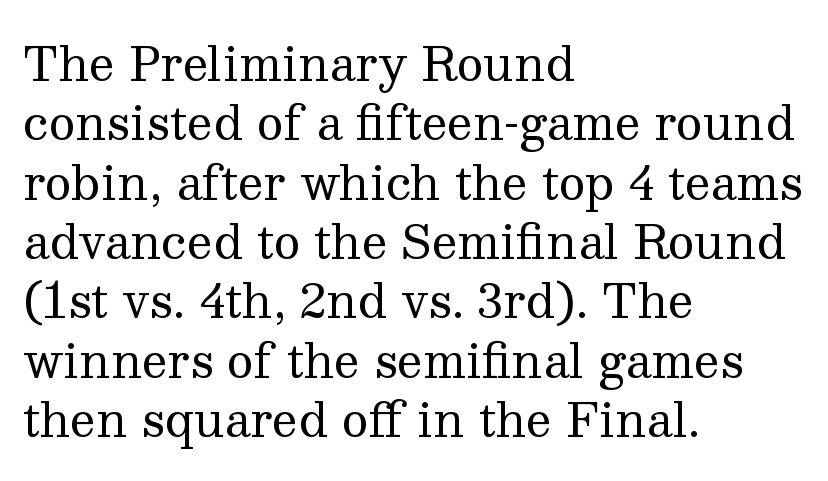
{"serif": "yes", "italic": "no", "bold": "no", "weight": "regular", "width": "normal", "stroke_contrast": "medium", "x_height": "medium", "monospaced": "no", "underline": "no", "align": "left", "line_spacing": "normal", "line_spacing_ratio": 1.29, "letter_spacing": "normal", "letter_spacing_em": 0.0, "glyph_px": 46}
